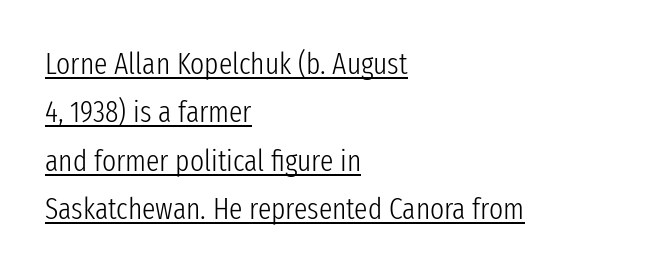
Q: Is the text bold? A: No.
Q: Is the text italic (slanted)? A: No, it is upright.
Q: Is the typeface a serif or a sans-serif typeface? A: Sans-serif.
Q: Is the text underlined? A: Yes.
Q: How is the paragraph aligned? A: Left-aligned.
Q: Is the spacing between letters normal or unusually wide? A: Normal.
Q: Is the spacing between lines tight, normal or loose? A: Normal.
Q: Width (condensed, normal, or wide)? A: Condensed.
Q: Stroke contrast? A: Low.
Q: x-height? A: Medium.
Q: Monospaced? A: No.
